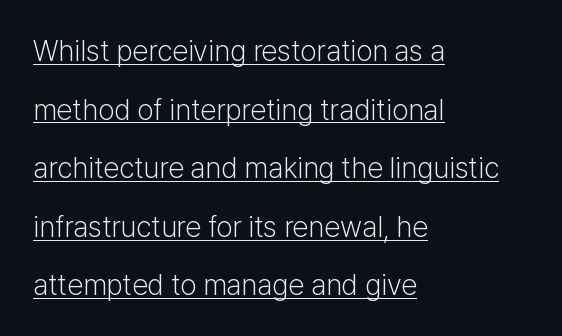
The typesetting does not lean heavy: it is not bold. Compared with a centered layout, this one pins lines to the left instead. In designer terms, the underline attribute is active on this setting. In terms of leading, this rendering errs on the spacious side.
